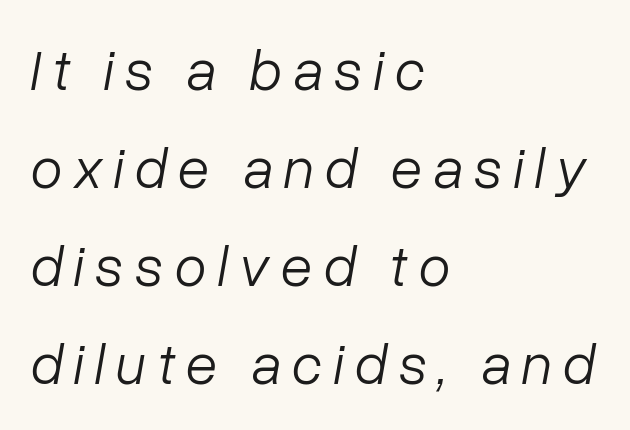
The image shows 58 px light type, italic (leaning right); set left-aligned, normal line spacing (1.69x), not underlined; low stroke contrast and a medium x-height.
